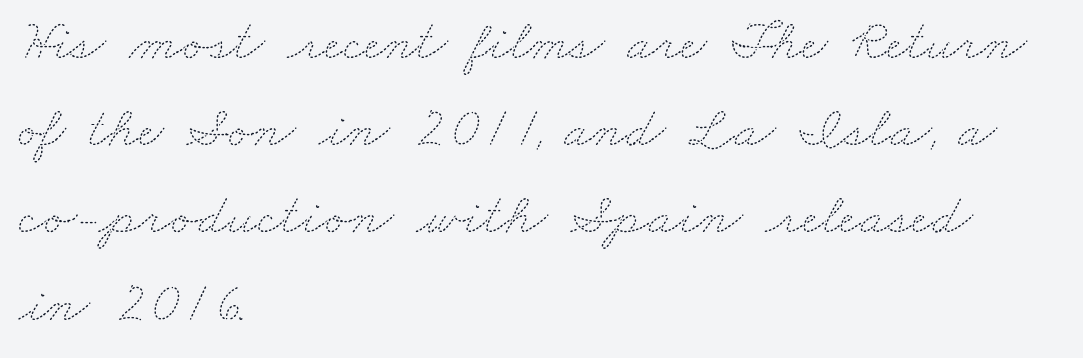
Q: Is the text bold? A: No.
Q: Is the text underlined? A: No.
Q: How is the paragraph aligned? A: Left-aligned.
Q: Is the spacing between letters normal or unusually wide? A: Normal.
Q: Is the spacing between lines tight, normal or loose? A: Normal.
Q: Width (condensed, normal, or wide)? A: Wide.
Q: Stroke contrast? A: Medium.
Q: x-height? A: Small.
Q: Monospaced? A: No.
